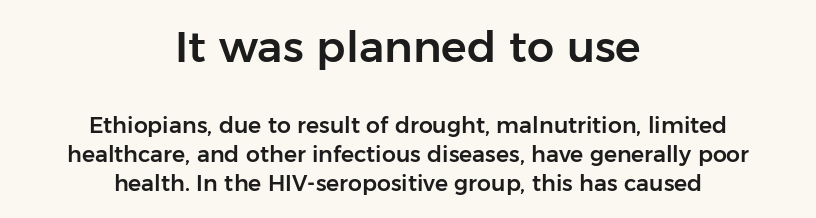
The gap between lines stays unmarked. Serifs: no, the terminals of the letterforms are clean. In terms of leading, this rendering sits right in the middle. The typography opts for an upright posture over an oblique one. The paragraph has two soft edges and a firm central axis.
